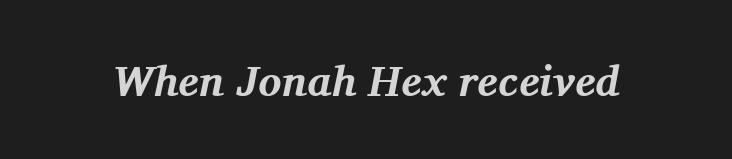
Is this a fixed-width face? No — the glyphs have proportional, varying widths. No word sits above an underline. A typesetter would call this zero additional tracking. Observe the serifs anchoring each vertical stroke in this sample. Emphasis by weight is at full strength: bold.
